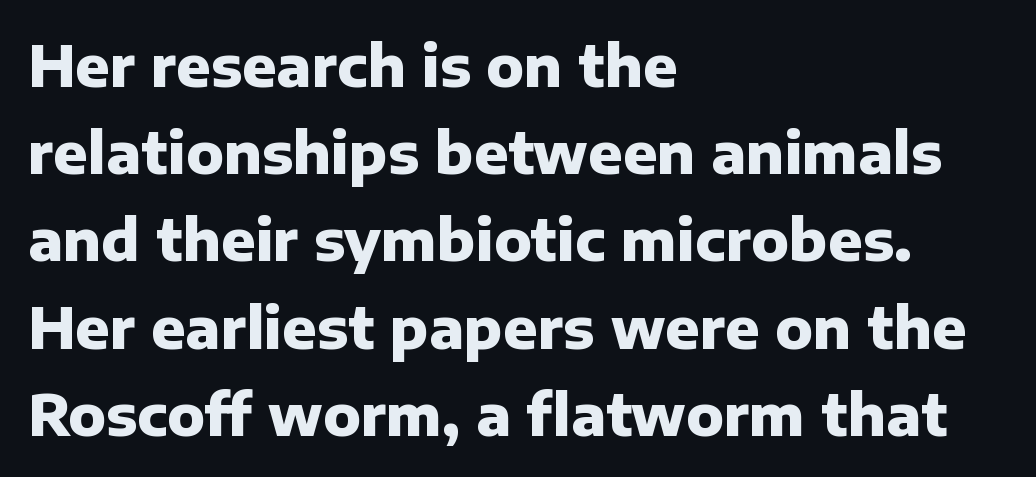
Do the characters align in a grid? No, the font is proportional. Between one letter and the next there's only the usual sliver of space. Pretty heavy lettering here — definitely bold. What kind of face is this? One without serifs — a sans. Anything drawn beneath the words? Only blank space.
